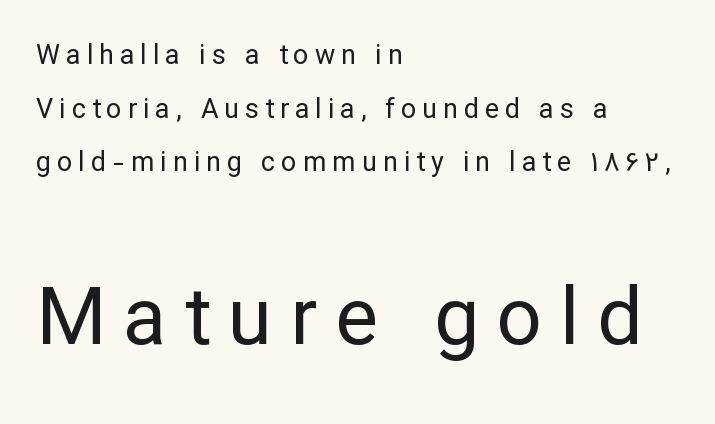
The image shows 80 px regular-weight sans-serif type, upright; set left-aligned, loose line spacing (1.99x), unusually wide letter spacing (+0.22 em), not underlined; the second (bottom) block is 2.96x larger; low stroke contrast and a medium x-height.
